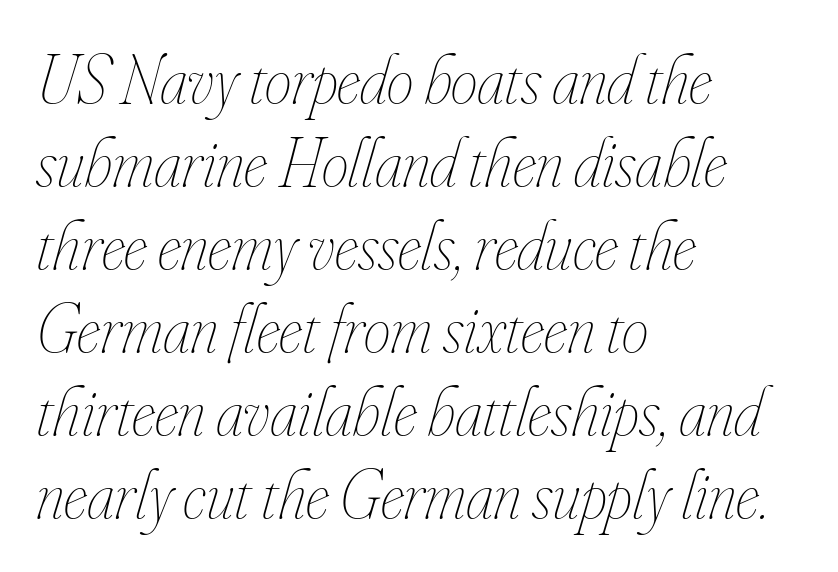
Q: Is the text bold? A: No.
Q: Is the text italic (slanted)? A: Yes, it leans right by about 16 degrees.
Q: Is the text underlined? A: No.
Q: How is the paragraph aligned? A: Left-aligned.
Q: Is the spacing between letters normal or unusually wide? A: Normal.
Q: Width (condensed, normal, or wide)? A: Condensed.
Q: Stroke contrast? A: Low.
Q: x-height? A: Small.
Q: Monospaced? A: No.
